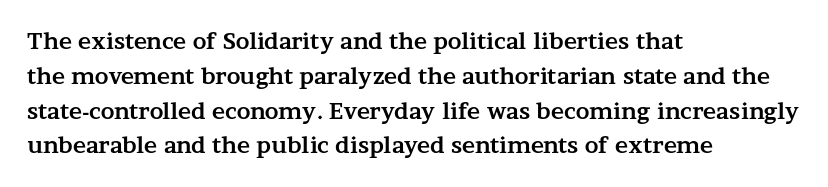
{"italic": "no", "bold": "yes", "underline": "no", "align": "left", "line_spacing": "normal", "line_spacing_ratio": 1.58, "letter_spacing": "normal", "letter_spacing_em": 0.0, "glyph_px": 22}
